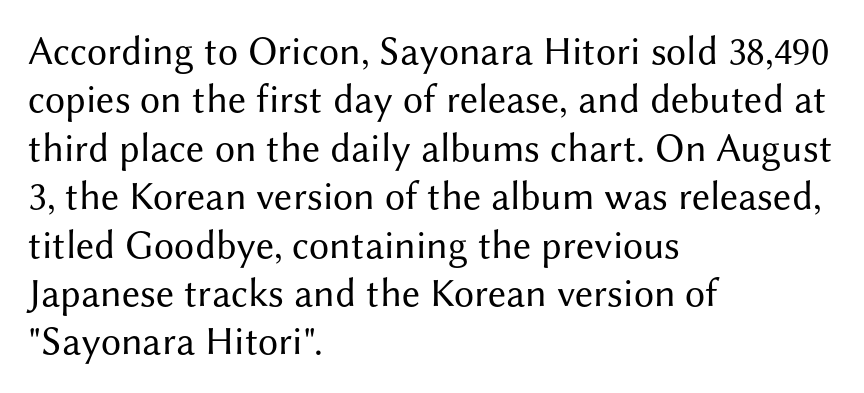
The image shows 40 px regular-weight sans-serif type, upright; set left-aligned, line spacing 1.21x, normal letter spacing, not underlined; medium stroke contrast and a medium x-height.
